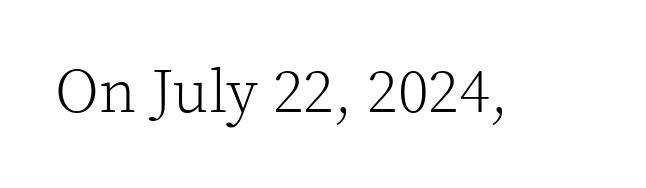
The image shows 62 px light serif type, upright; set normal letter spacing, not underlined; a medium x-height.
